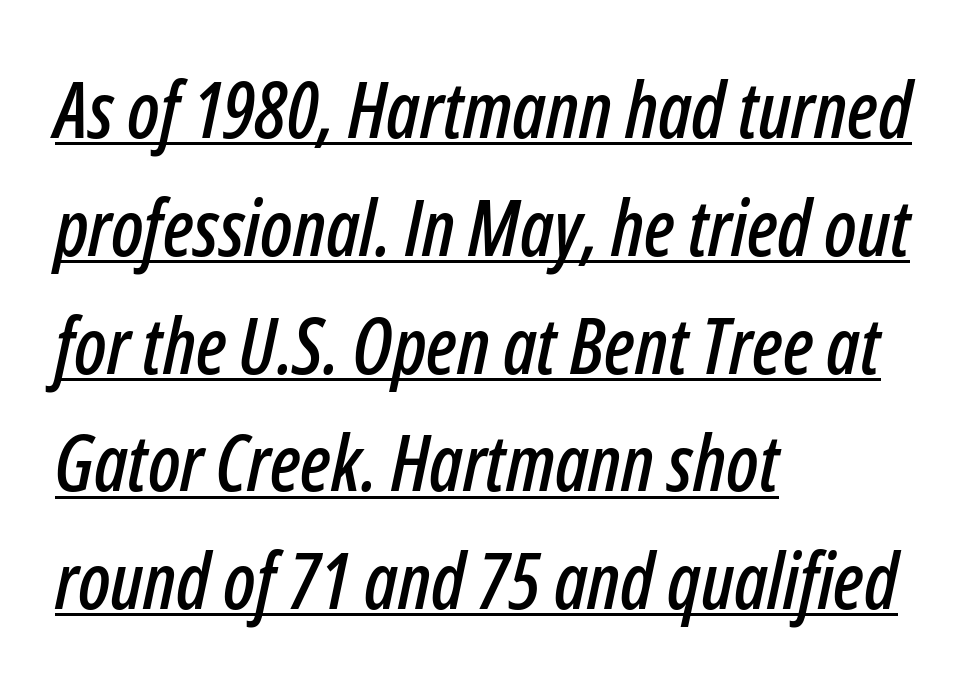
{"italic": "yes", "lean": "right", "slant_degrees": 12, "width": "condensed", "stroke_contrast": "low", "x_height": "medium", "monospaced": "no", "underline": "yes", "align": "left", "line_spacing": "normal", "line_spacing_ratio": 1.53, "letter_spacing": "normal", "letter_spacing_em": 0.0, "glyph_px": 77}
